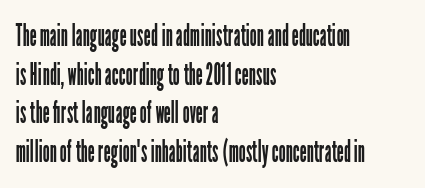
Quick note: underline off. A typesetter would call this zero additional tracking. Stems and bowls with no extra thickness — not bold. Notice how the stems are strictly vertical — no italics here. If you measured baseline to baseline, you'd find a middling distance. The glyphs in this specimen are sans serif.
